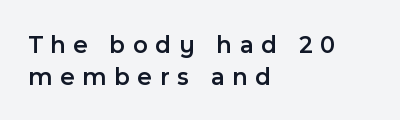
The image shows 25 px text type, upright; set left-aligned, normal line spacing (1.27x), unusually wide letter spacing (+0.31 em), not underlined.
